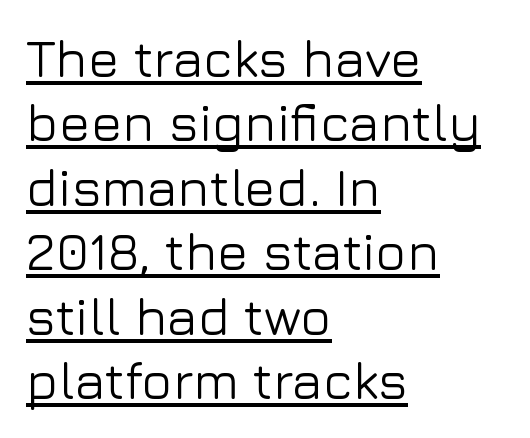
Q: Is the text italic (slanted)? A: No, it is upright.
Q: Is the typeface a serif or a sans-serif typeface? A: Sans-serif.
Q: Is the text underlined? A: Yes.
Q: How is the paragraph aligned? A: Left-aligned.
Q: Is the spacing between letters normal or unusually wide? A: Normal.
Q: Width (condensed, normal, or wide)? A: Normal.
Q: Stroke contrast? A: Low.
Q: x-height? A: Medium.
Q: Monospaced? A: No.
